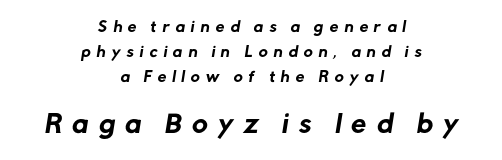
{"underline": "no", "align": "center", "line_spacing_ratio": 1.78, "letter_spacing": "wide", "letter_spacing_em": 0.43, "larger_block": "second", "size_ratio": 1.71, "glyph_px": 24}
